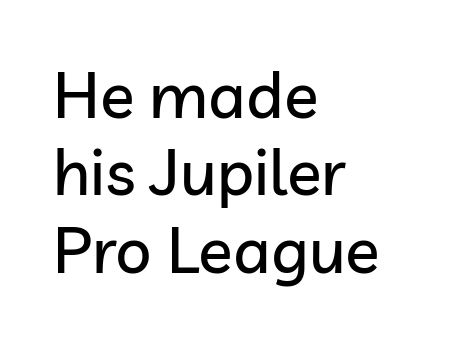
The image shows 64 px sans-serif type, upright; set left-aligned, line spacing 1.21x, normal letter spacing, not underlined; low stroke contrast and a medium x-height.
